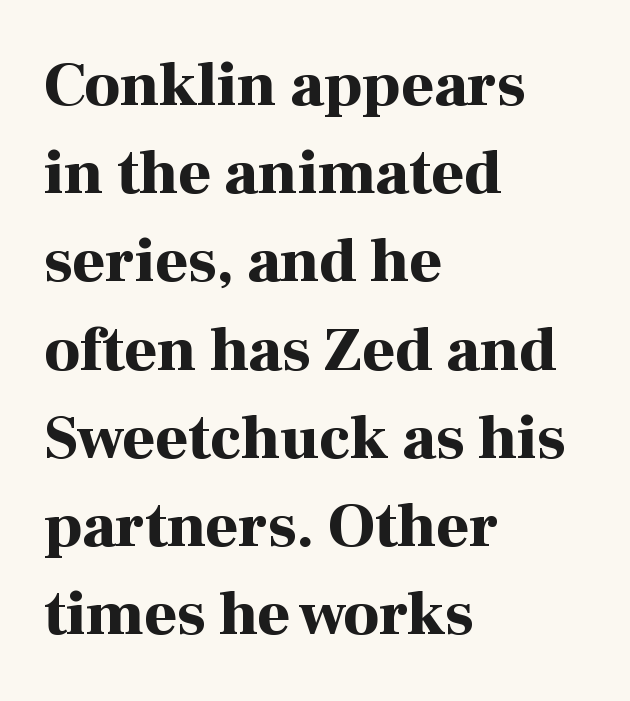
Q: Is the text bold? A: Yes.
Q: Is the text italic (slanted)? A: No, it is upright.
Q: Is the typeface a serif or a sans-serif typeface? A: Serif.
Q: Is the text underlined? A: No.
Q: How is the paragraph aligned? A: Left-aligned.
Q: Is the spacing between letters normal or unusually wide? A: Normal.
Q: Is the spacing between lines tight, normal or loose? A: Normal.
Q: Width (condensed, normal, or wide)? A: Normal.
Q: Stroke contrast? A: High.
Q: x-height? A: Medium.
Q: Monospaced? A: No.
